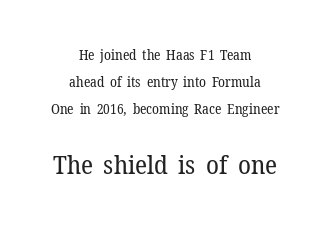
Q: Is the text bold? A: No.
Q: Is the text italic (slanted)? A: No, it is upright.
Q: Is the text underlined? A: No.
Q: How is the paragraph aligned? A: Centered.
Q: Is the spacing between letters normal or unusually wide? A: Normal.
Q: Is the spacing between lines tight, normal or loose? A: Loose.
Q: Which block of text is set in a larger size, the first (top) or the second (bottom)? A: The second (bottom) one.
